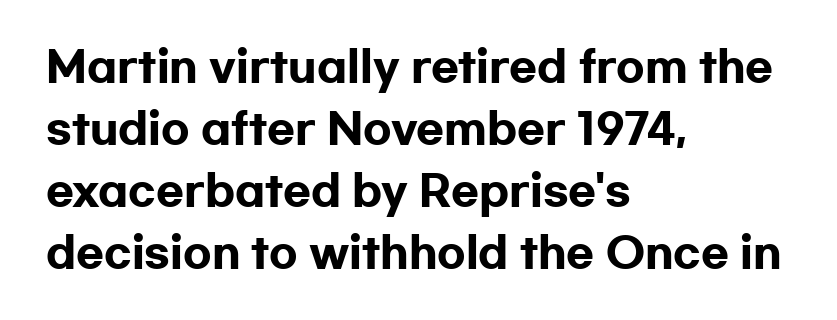
This sample uses plain, unmodified letter spacing. The letters advance in unequal steps, a hallmark of proportional type. The text block is weighted toward the left margin, trailing off unevenly rightward. The space directly below the letters is spotless. The axis of the letterforms is exactly vertical.
